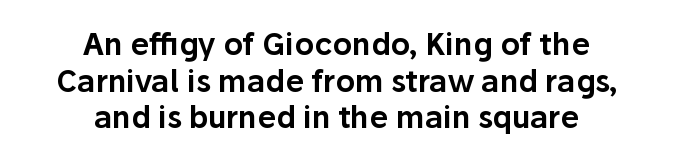
Q: Is the text italic (slanted)? A: No, it is upright.
Q: Is the typeface a serif or a sans-serif typeface? A: Sans-serif.
Q: Is the text underlined? A: No.
Q: How is the paragraph aligned? A: Centered.
Q: Is the spacing between letters normal or unusually wide? A: Normal.
Q: Width (condensed, normal, or wide)? A: Normal.
Q: Stroke contrast? A: Low.
Q: x-height? A: Medium.
Q: Monospaced? A: No.
